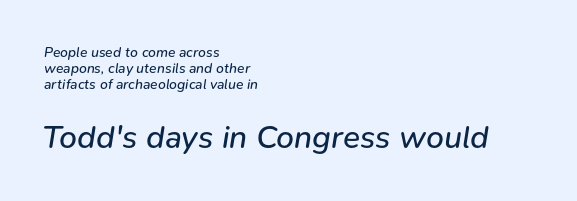
Q: Is the text bold? A: No.
Q: Is the text italic (slanted)? A: Yes, it leans right by about 9 degrees.
Q: Is the text underlined? A: No.
Q: How is the paragraph aligned? A: Left-aligned.
Q: Is the spacing between letters normal or unusually wide? A: Normal.
Q: Is the spacing between lines tight, normal or loose? A: Tight.
Q: Which block of text is set in a larger size, the first (top) or the second (bottom)? A: The second (bottom) one.
Q: Width (condensed, normal, or wide)? A: Normal.
Q: Stroke contrast? A: Low.
Q: x-height? A: Medium.
Q: Monospaced? A: No.
